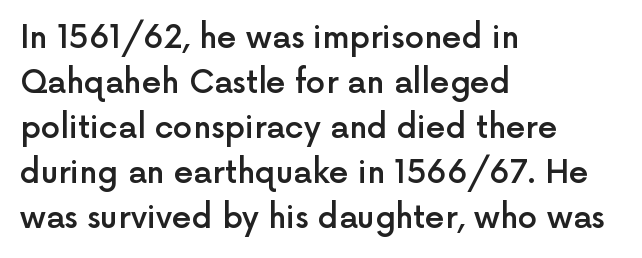
The space beneath each line is pristine and unruled. Default kerning and tracking; the words read as compact shapes. A student would call this left alignment; a typographer would say flush left, rag right. The passage shown is typeset with a sans-serif family. Proportional: the letters do not fall into vertical columns. Is the type bold? Partly — it's a semibold, heavier than regular but not fully bold.
